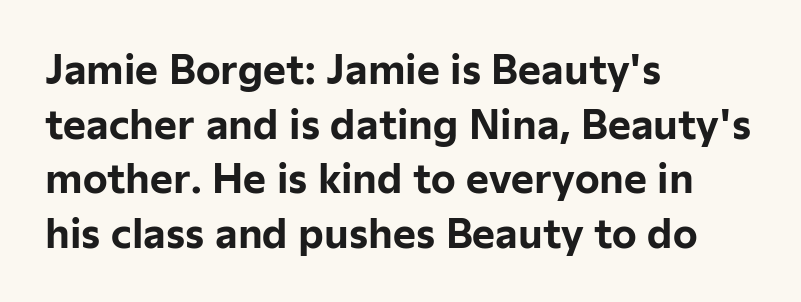
The face used here is proportionally spaced, like ordinary book or web type. The ragged edge is on the right, which tells us the setting is flush left. The rendering uses a moderate line-height, typical for paragraphs. Note: no serifs on the glyphs.
